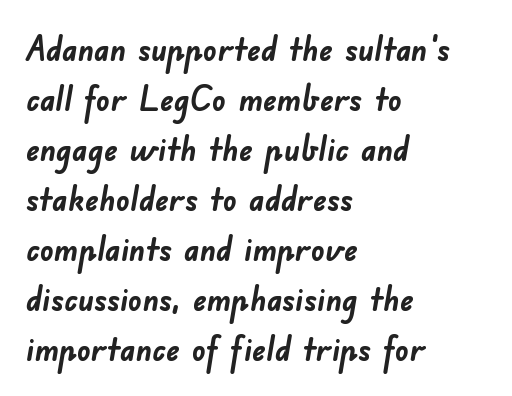
Q: Is the text bold? A: Yes.
Q: Is the typeface a serif or a sans-serif typeface? A: Sans-serif.
Q: Is the text underlined? A: No.
Q: How is the paragraph aligned? A: Left-aligned.
Q: Is the spacing between letters normal or unusually wide? A: Normal.
Q: Is the spacing between lines tight, normal or loose? A: Normal.
Q: Width (condensed, normal, or wide)? A: Normal.
Q: Stroke contrast? A: Low.
Q: x-height? A: Small.
Q: Monospaced? A: No.
